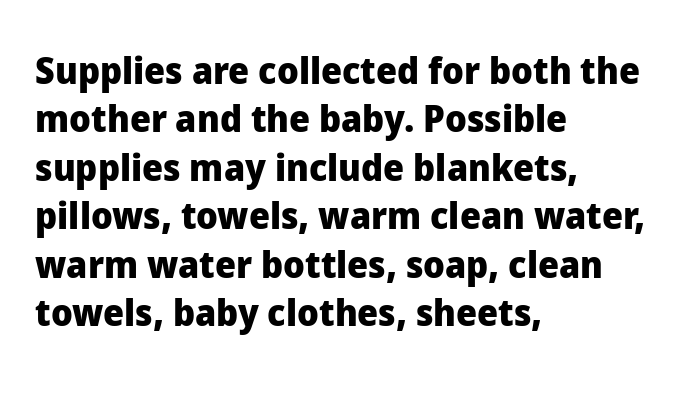
The image shows 37 px heavy sans-serif type, upright; set left-aligned, normal line spacing (1.31x), normal letter spacing, not underlined; low stroke contrast and a medium x-height.
